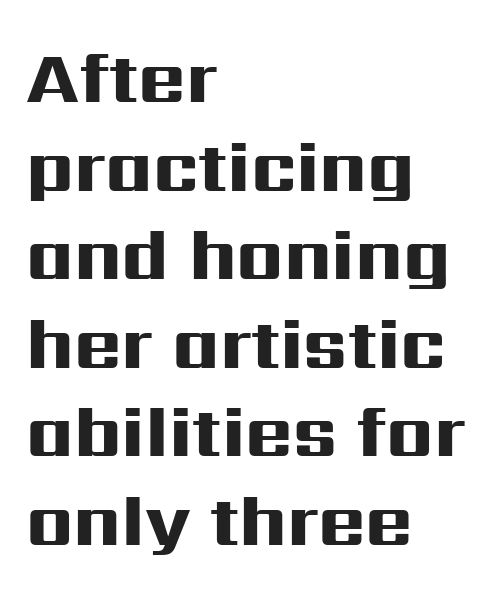
Q: Is the text bold? A: Yes.
Q: Is the text italic (slanted)? A: No, it is upright.
Q: Is the typeface a serif or a sans-serif typeface? A: Sans-serif.
Q: Is the text underlined? A: No.
Q: How is the paragraph aligned? A: Left-aligned.
Q: Is the spacing between letters normal or unusually wide? A: Normal.
Q: Width (condensed, normal, or wide)? A: Wide.
Q: Stroke contrast? A: High.
Q: x-height? A: Medium.
Q: Monospaced? A: No.
